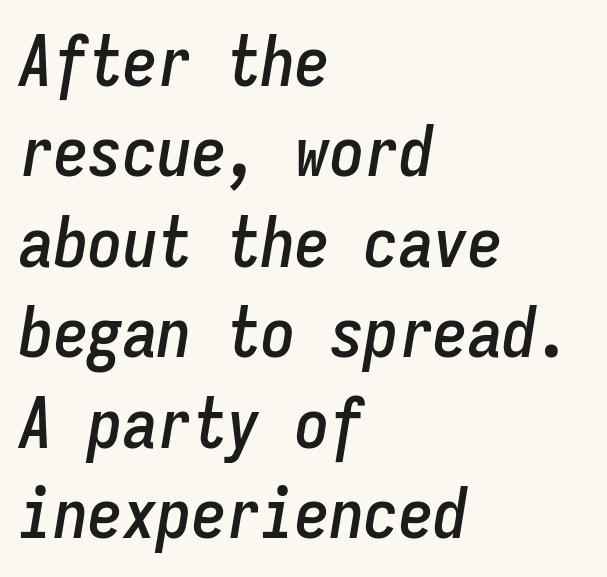
Q: Is the text italic (slanted)? A: Yes, it leans right by about 9 degrees.
Q: Is the text underlined? A: No.
Q: How is the paragraph aligned? A: Left-aligned.
Q: Is the spacing between letters normal or unusually wide? A: Normal.
Q: Is the spacing between lines tight, normal or loose? A: Normal.
Q: Width (condensed, normal, or wide)? A: Condensed.
Q: Stroke contrast? A: Low.
Q: x-height? A: Medium.
Q: Monospaced? A: Yes.
